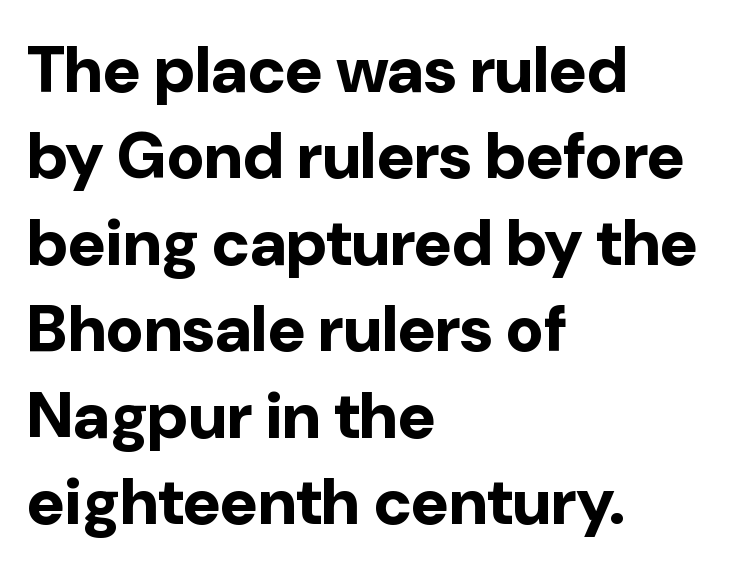
Is this a fixed-width face? No — the glyphs have proportional, varying widths. There is no visible air inserted between adjacent glyphs. Set as a true bold cut, around the 700 mark. Any mark beneath the type? The region is blank. Unlike italic type, these characters show no tilt at all. The text was rendered using a sans face with plain stroke endings.
